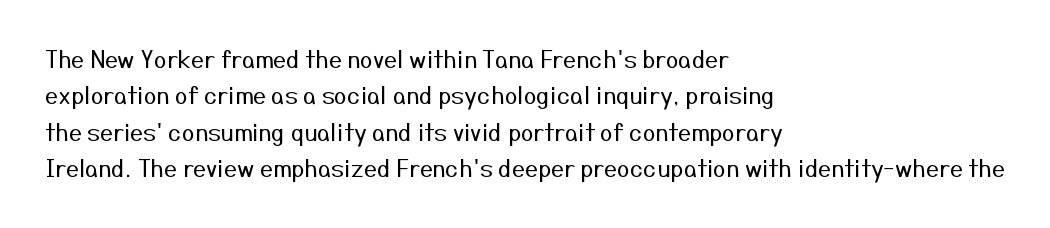
Q: Is the text bold? A: No.
Q: Is the text italic (slanted)? A: No, it is upright.
Q: Is the text underlined? A: No.
Q: How is the paragraph aligned? A: Left-aligned.
Q: Is the spacing between letters normal or unusually wide? A: Normal.
Q: Is the spacing between lines tight, normal or loose? A: Normal.
